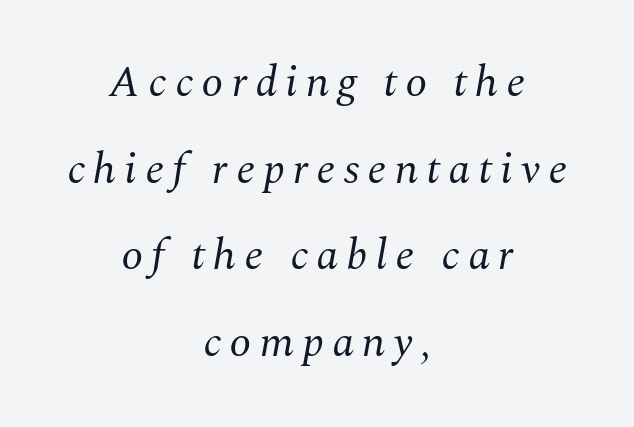
Q: Is the text bold? A: No.
Q: Is the text italic (slanted)? A: Yes, it leans right by about 10 degrees.
Q: Is the typeface a serif or a sans-serif typeface? A: Serif.
Q: Is the text underlined? A: No.
Q: How is the paragraph aligned? A: Centered.
Q: Is the spacing between lines tight, normal or loose? A: Loose.
Q: Width (condensed, normal, or wide)? A: Normal.
Q: Stroke contrast? A: Medium.
Q: x-height? A: Medium.
Q: Monospaced? A: No.
